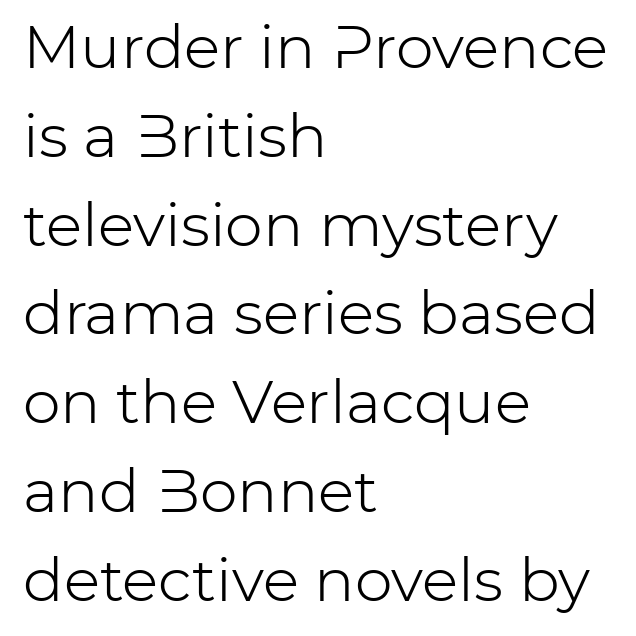
Q: Is the text bold? A: No.
Q: Is the text italic (slanted)? A: No, it is upright.
Q: Is the typeface a serif or a sans-serif typeface? A: Sans-serif.
Q: Is the text underlined? A: No.
Q: How is the paragraph aligned? A: Left-aligned.
Q: Is the spacing between letters normal or unusually wide? A: Normal.
Q: Is the spacing between lines tight, normal or loose? A: Normal.
Q: Width (condensed, normal, or wide)? A: Normal.
Q: Stroke contrast? A: Low.
Q: x-height? A: Medium.
Q: Monospaced? A: No.
